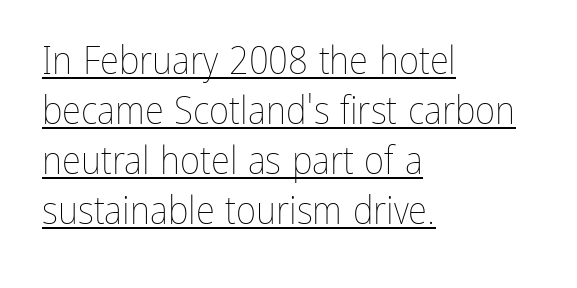
Q: Is the text bold? A: No.
Q: Is the text italic (slanted)? A: No, it is upright.
Q: Is the text underlined? A: Yes.
Q: How is the paragraph aligned? A: Left-aligned.
Q: Is the spacing between letters normal or unusually wide? A: Normal.
Q: Is the spacing between lines tight, normal or loose? A: Normal.
Q: Width (condensed, normal, or wide)? A: Condensed.
Q: Stroke contrast? A: Low.
Q: x-height? A: Medium.
Q: Monospaced? A: No.
